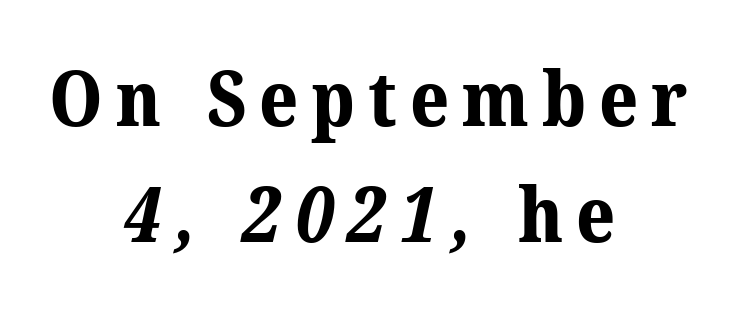
Notice how descenders clear the ascenders below comfortably — that's standard leading. These lines stack symmetrically, like a column narrowing and widening about its center. A typesetter would label this face a serif. Set as a true bold cut, around the 700 mark. These lines are rendered in a variable-pitch font. Check the space under the baseline: it is left empty.
